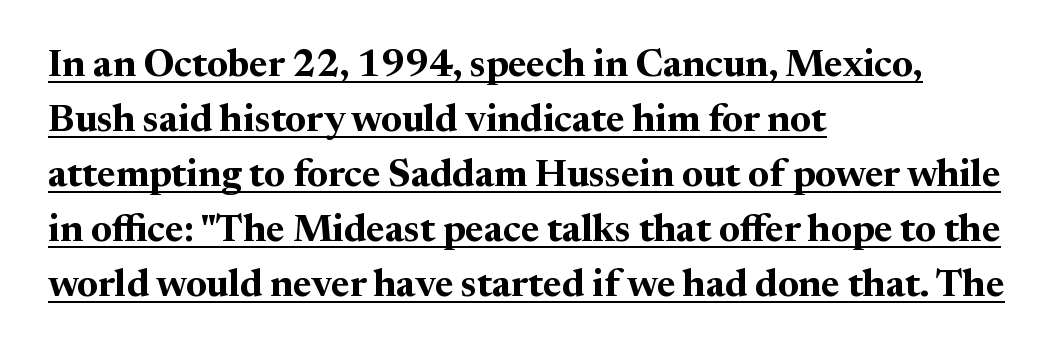
The image shows 38 px bold serif type, upright; set left-aligned, normal line spacing (1.45x), normal letter spacing, underlined; medium stroke contrast and a medium x-height.
